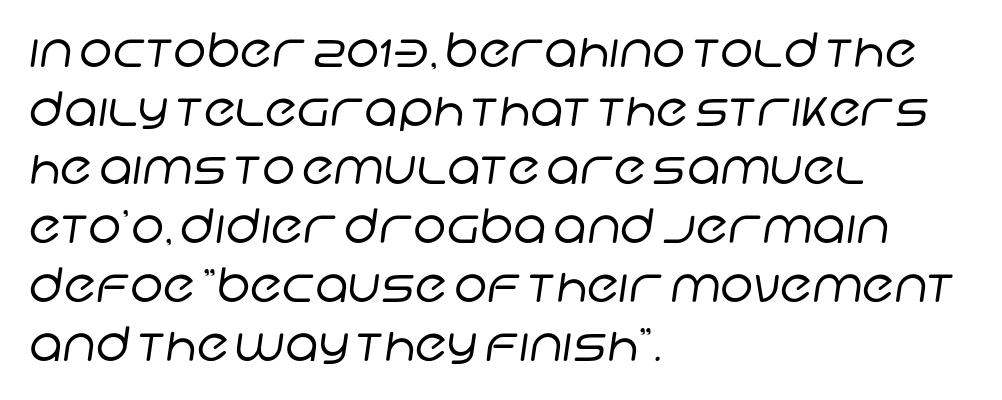
The image shows 47 px regular-weight sans-serif type; set left-aligned, normal line spacing (1.25x), normal letter spacing, not underlined; low stroke contrast and a large x-height.
